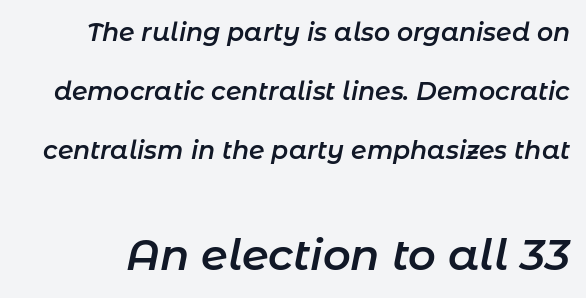
This rendering features lettering with no underline. These lines stand farther apart than default settings would place them. The whole block is typeset with a tilt. Letter spacing: default. Students, this is semibold: more ink than regular, less than bold. If you squint, the bottom block still reads clearly — it's the larger of the two.
